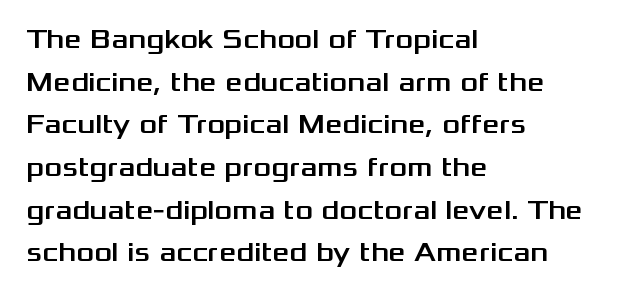
The image shows 27 px text type, upright; set left-aligned, normal line spacing (1.58x), normal letter spacing, not underlined.
